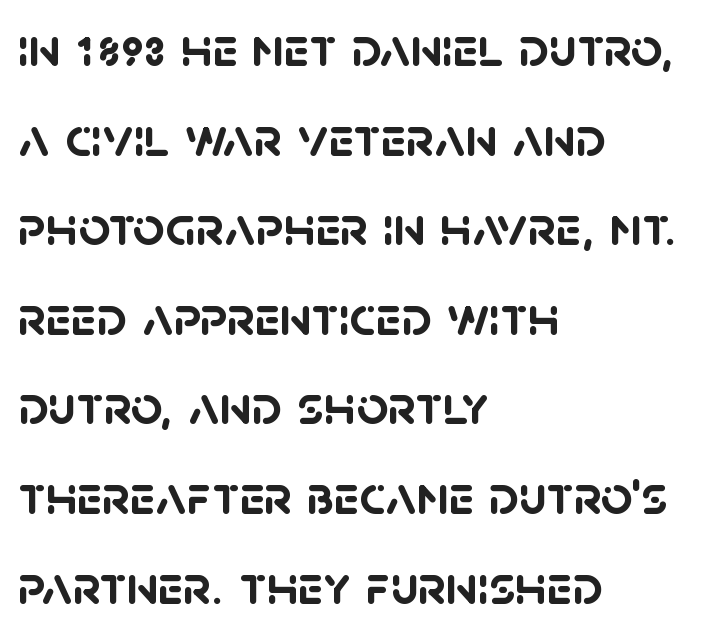
Q: Is the text bold? A: Yes.
Q: Is the typeface a serif or a sans-serif typeface? A: Sans-serif.
Q: Is the text underlined? A: No.
Q: How is the paragraph aligned? A: Left-aligned.
Q: Is the spacing between letters normal or unusually wide? A: Normal.
Q: Is the spacing between lines tight, normal or loose? A: Normal.
Q: Width (condensed, normal, or wide)? A: Normal.
Q: Stroke contrast? A: Low.
Q: x-height? A: Large.
Q: Monospaced? A: No.
